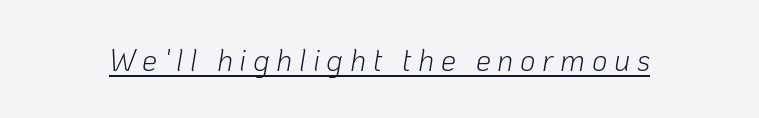
{"italic": "yes", "lean": "right", "slant_degrees": 10, "bold": "no", "weight": "light", "width": "normal", "stroke_contrast": "low", "x_height": "medium", "monospaced": "no", "underline": "yes", "letter_spacing": "wide", "letter_spacing_em": 0.22, "glyph_px": 30}
